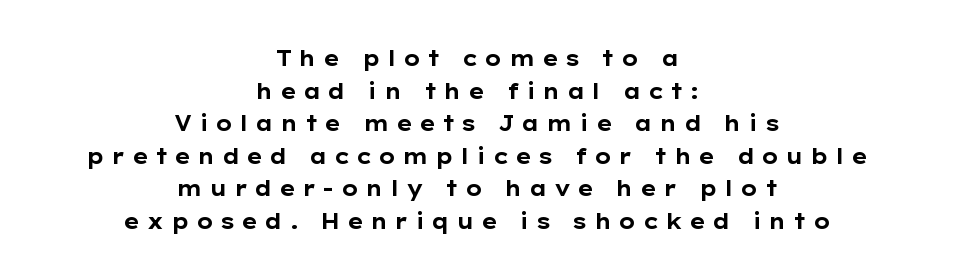
The image shows 21 px bold type, upright; set centered, normal line spacing (1.55x), unusually wide letter spacing (+0.29 em), not underlined.
